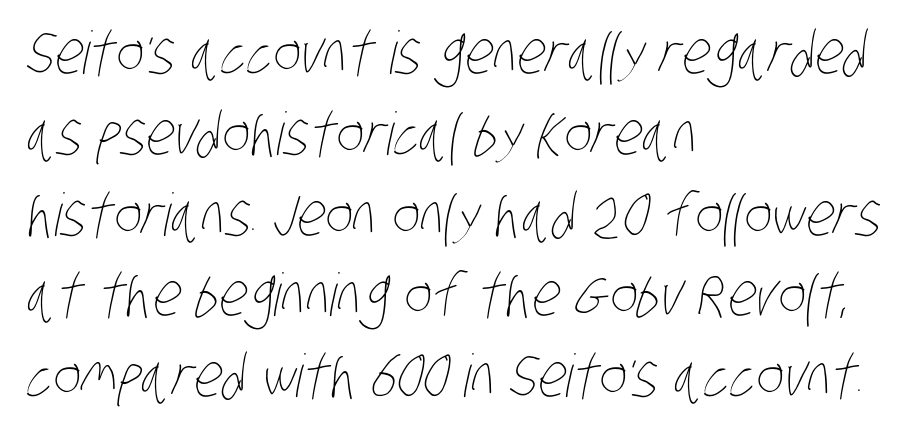
{"bold": "no", "weight": "thin", "width": "condensed", "stroke_contrast": "low", "x_height": "large", "monospaced": "no", "underline": "no", "align": "left", "line_spacing": "normal", "line_spacing_ratio": 1.37, "letter_spacing": "normal", "letter_spacing_em": 0.0, "glyph_px": 59}
